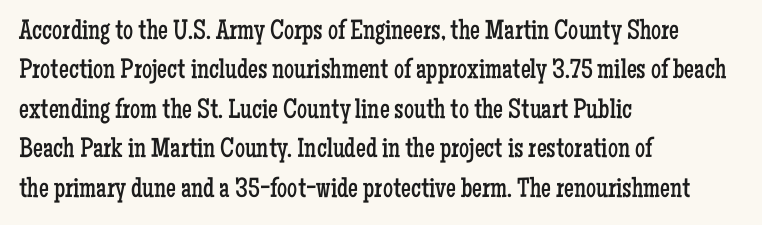
{"serif": "yes", "italic": "no", "bold": "no", "weight": "regular", "width": "condensed", "stroke_contrast": "low", "x_height": "medium", "monospaced": "no", "underline": "no", "align": "left", "line_spacing": "normal", "line_spacing_ratio": 1.41, "letter_spacing": "normal", "letter_spacing_em": 0.0, "glyph_px": 28}
